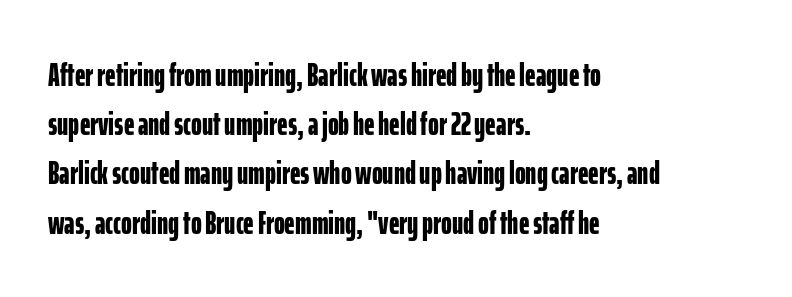
The image shows 33 px bold, condensed sans-serif type, upright; set left-aligned, normal line spacing (1.49x), normal letter spacing, not underlined; low stroke contrast and a medium x-height.
